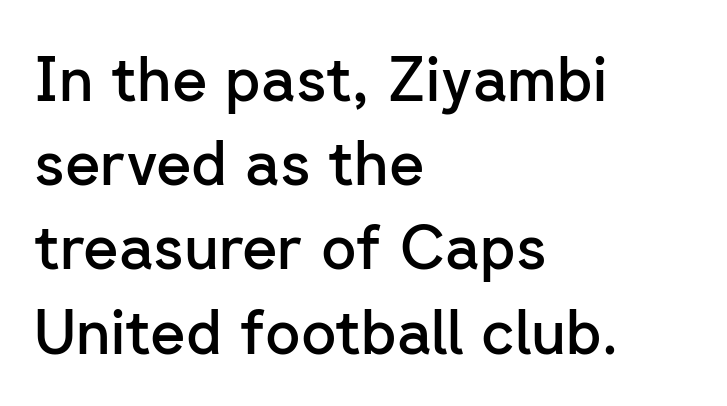
Q: Is the text bold? A: Semi-bold.
Q: Is the text italic (slanted)? A: No, it is upright.
Q: Is the typeface a serif or a sans-serif typeface? A: Sans-serif.
Q: Is the text underlined? A: No.
Q: How is the paragraph aligned? A: Left-aligned.
Q: Is the spacing between letters normal or unusually wide? A: Normal.
Q: Is the spacing between lines tight, normal or loose? A: Normal.
Q: Width (condensed, normal, or wide)? A: Normal.
Q: Stroke contrast? A: Low.
Q: x-height? A: Medium.
Q: Monospaced? A: No.
